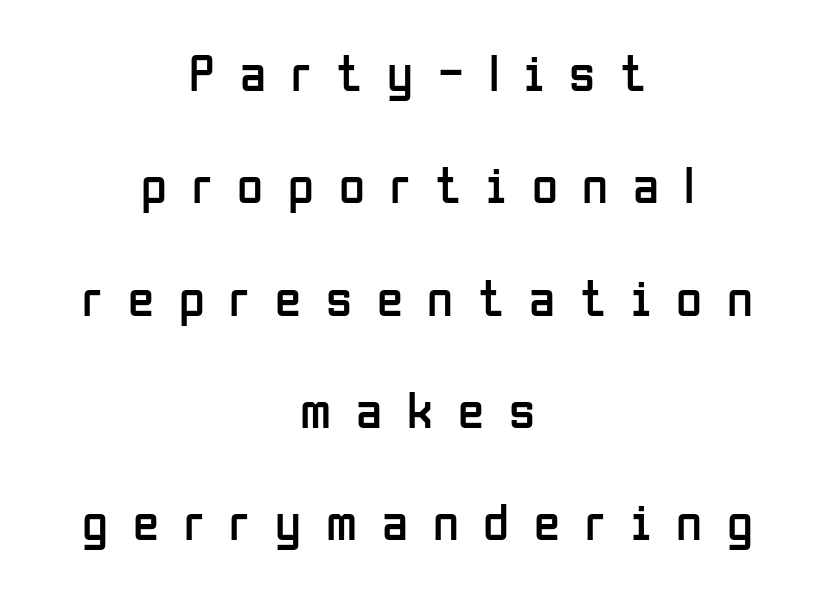
The image shows 53 px regular-weight, condensed sans-serif type, upright; set centered, loose line spacing (2.12x), unusually wide letter spacing (+0.47 em), not underlined; low stroke contrast and a medium x-height.
